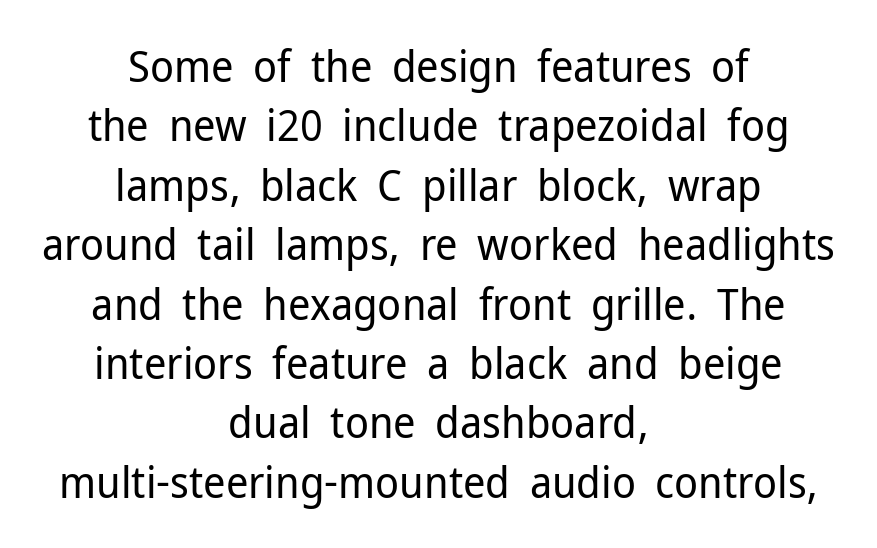
The image shows 44 px regular-weight sans-serif type, upright; set centered, normal line spacing (1.35x), normal letter spacing, not underlined; low stroke contrast and a medium x-height.
